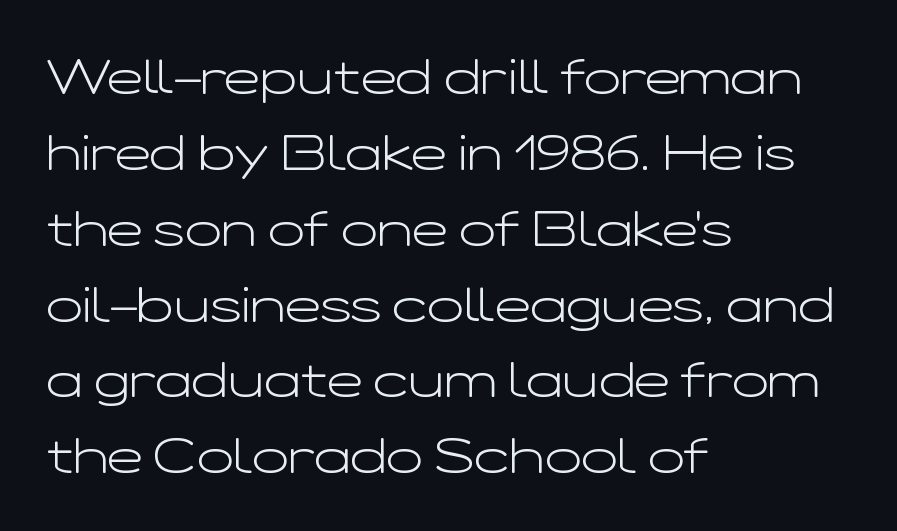
{"serif": "no", "italic": "no", "bold": "no", "weight": "light", "width": "wide", "stroke_contrast": "low", "x_height": "medium", "monospaced": "no", "underline": "no", "align": "left", "line_spacing": "normal", "line_spacing_ratio": 1.58, "letter_spacing": "normal", "letter_spacing_em": 0.0, "glyph_px": 48}
